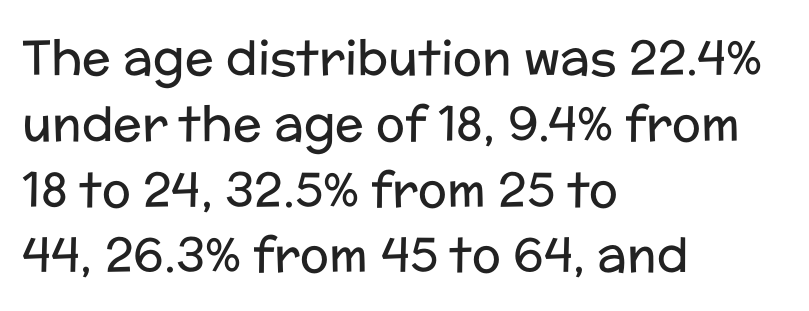
Only glyphs here, with clear space below each row. Proportional: the letters do not fall into vertical columns. Compared with a typical body face, this is equally light or lighter still. Casual observation: everything's shoved over to the left. Notice how the stems are strictly vertical — no italics here. Is this a sans? Yes — the strokes have no serifs.
